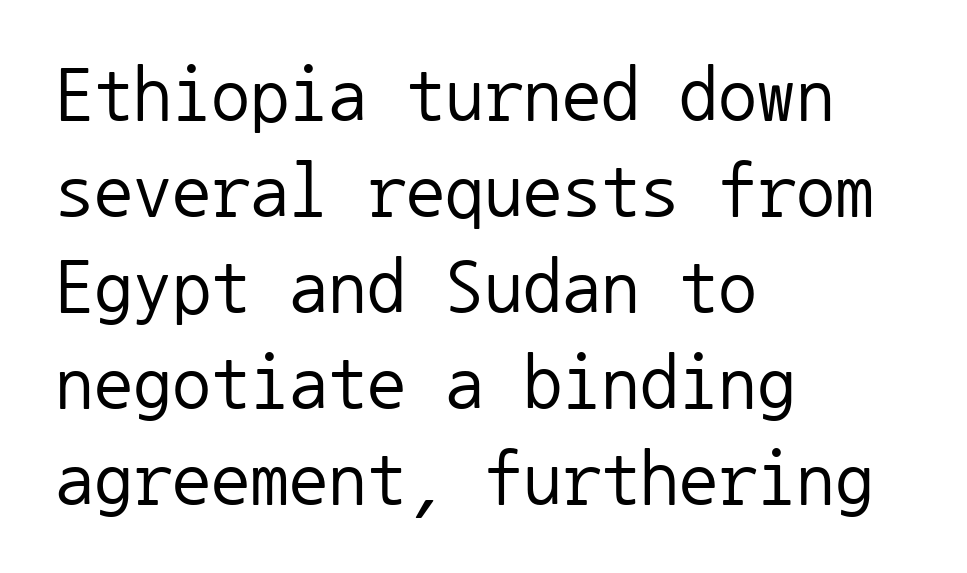
{"serif": "no", "italic": "no", "bold": "no", "weight": "regular", "width": "normal", "stroke_contrast": "low", "x_height": "medium", "monospaced": "yes", "underline": "no", "align": "left", "line_spacing_ratio": 1.23, "letter_spacing": "normal", "letter_spacing_em": 0.0, "glyph_px": 78}
